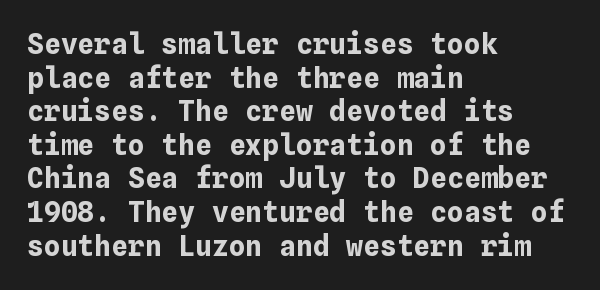
The image shows 28 px bold type, upright; set left-aligned, line spacing 1.2x, normal letter spacing, not underlined; low stroke contrast and a medium x-height.
